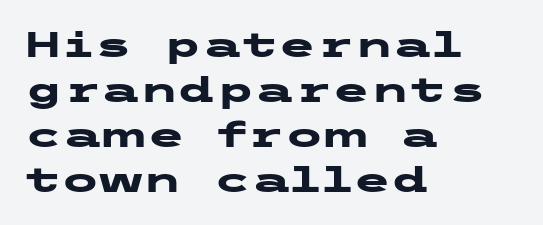
The image shows 35 px heavy, wide sans-serif type, upright; set left-aligned, normal line spacing (1.29x), normal letter spacing, not underlined; low stroke contrast and a medium x-height.
